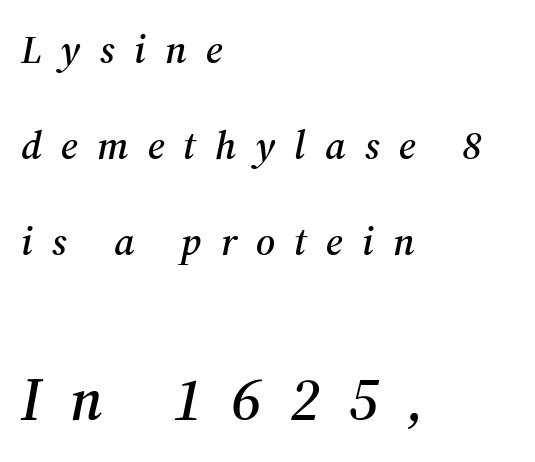
{"serif": "yes", "italic": "yes", "lean": "right", "slant_degrees": 12, "width": "normal", "stroke_contrast": "medium", "x_height": "medium", "monospaced": "no", "underline": "no", "align": "left", "line_spacing": "loose", "line_spacing_ratio": 2.4, "letter_spacing": "wide", "letter_spacing_em": 0.48, "larger_block": "second", "size_ratio": 1.5, "glyph_px": 60}
